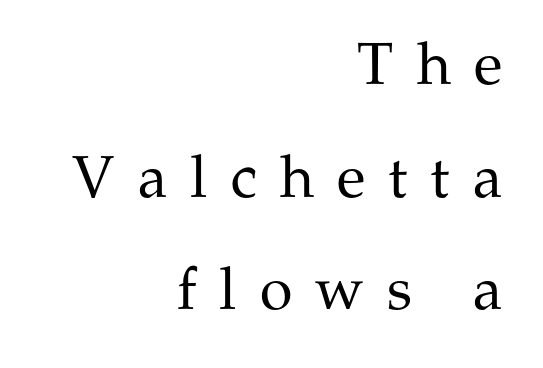
Airy leading. Vertical stems look standard width or narrower in stroke. Is the letter spacing exaggerated? Yes — the characters are pushed far apart. The lines are quadded right.
